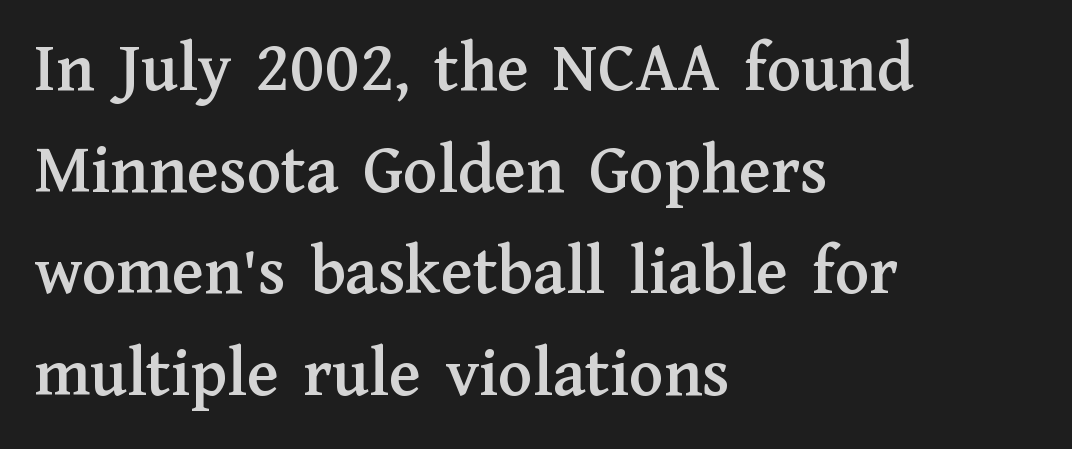
The image shows 71 px serif type, upright; set left-aligned, normal line spacing (1.43x), normal letter spacing, not underlined; medium stroke contrast and a medium x-height.
